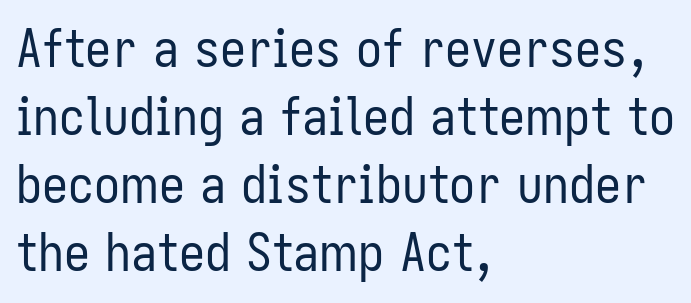
The image shows 52 px regular-weight, condensed sans-serif type, upright; set left-aligned, normal line spacing (1.31x), normal letter spacing, not underlined; low stroke contrast and a medium x-height.
